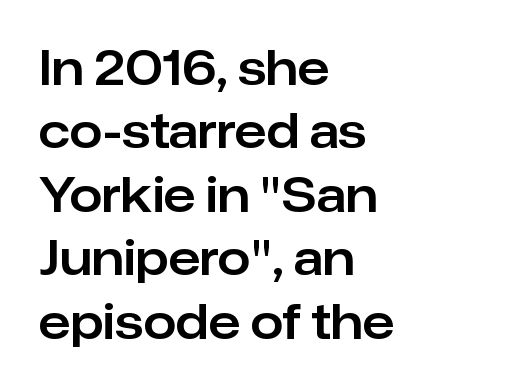
The line-height multiplier appears to be the usual default. Characters remain perfectly vertical along every line. The font family rendered here belongs to the sans-serif group. All the whitespace from short lines collects on the right. Descenders hang freely into open space.
